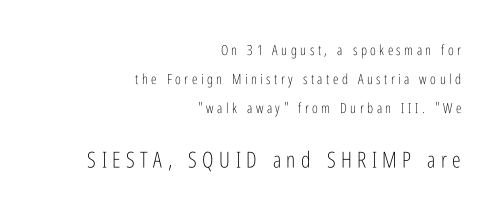
Upright lettering throughout. Look at the glyph heights: the lower group is clearly the bigger setting. Summary of vertical rhythm: relaxed, with wide interline spacing. Rule under the text: the space is simply empty. What stands out about the letter spacing? Its width — letters are far apart. The compositor pushed each line to the right boundary.
